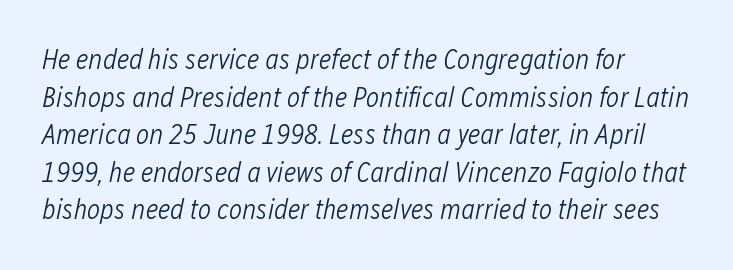
{"italic": "yes", "lean": "right", "slant_degrees": 12, "bold": "no", "weight": "light", "width": "condensed", "stroke_contrast": "low", "x_height": "medium", "monospaced": "no", "underline": "no", "align": "left", "line_spacing": "normal", "line_spacing_ratio": 1.34, "letter_spacing": "normal", "letter_spacing_em": 0.0, "glyph_px": 28}
